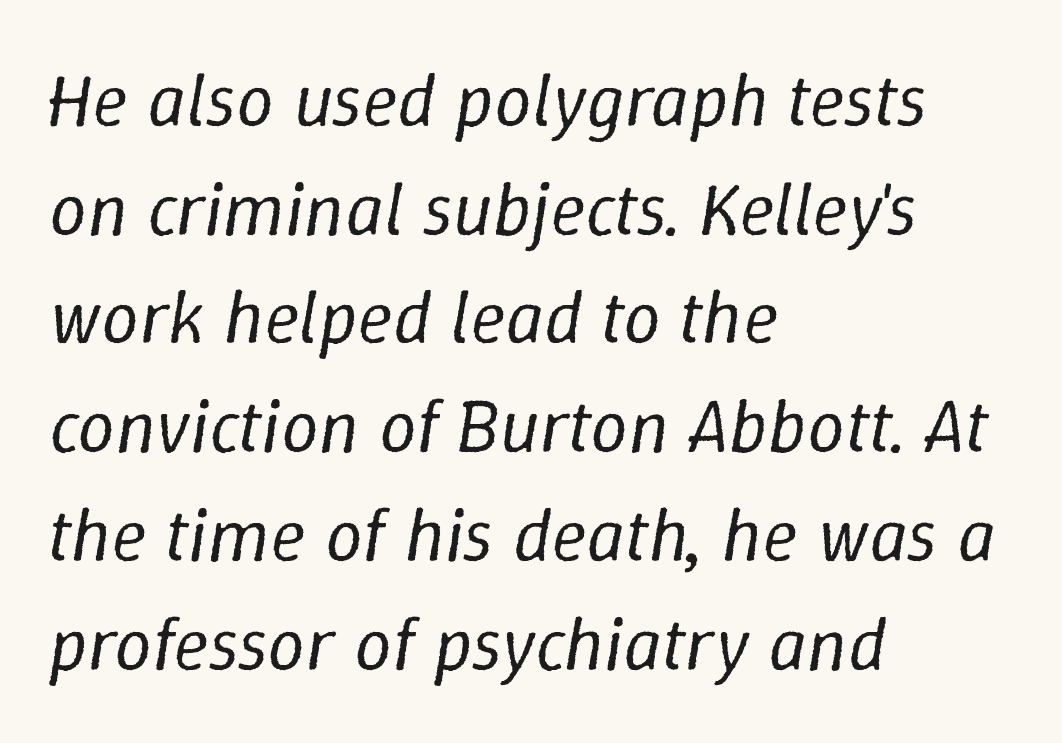
The image shows 75 px regular-weight type, italic (leaning right); set left-aligned, normal line spacing (1.45x), normal letter spacing, not underlined; low stroke contrast and a medium x-height.
